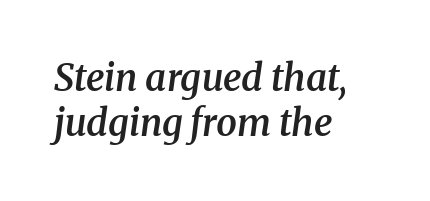
The image shows 37 px semibold serif type, italic (leaning right); set left-aligned, line spacing 1.21x, normal letter spacing, not underlined; medium stroke contrast and a medium x-height.
